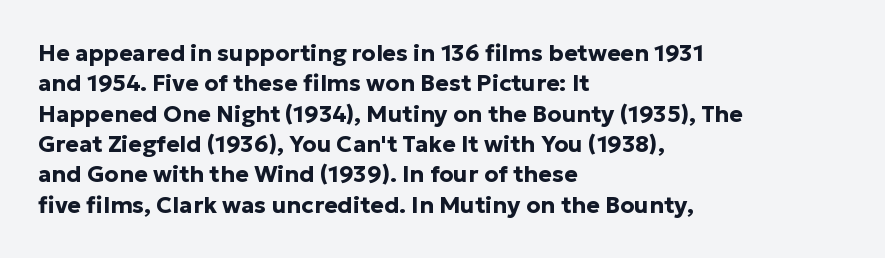
{"italic": "no", "bold": "yes", "underline": "no", "align": "left", "line_spacing": "normal", "line_spacing_ratio": 1.32, "letter_spacing": "normal", "letter_spacing_em": 0.0, "glyph_px": 23}
